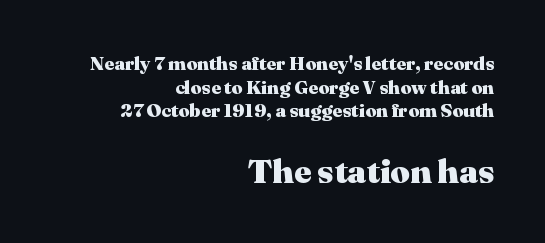
Q: Is the text bold? A: Yes.
Q: Is the text italic (slanted)? A: No, it is upright.
Q: Is the typeface a serif or a sans-serif typeface? A: Serif.
Q: Is the text underlined? A: No.
Q: How is the paragraph aligned? A: Right-aligned.
Q: Is the spacing between letters normal or unusually wide? A: Normal.
Q: Which block of text is set in a larger size, the first (top) or the second (bottom)? A: The second (bottom) one.
Q: Width (condensed, normal, or wide)? A: Normal.
Q: Stroke contrast? A: Medium.
Q: x-height? A: Medium.
Q: Monospaced? A: No.
